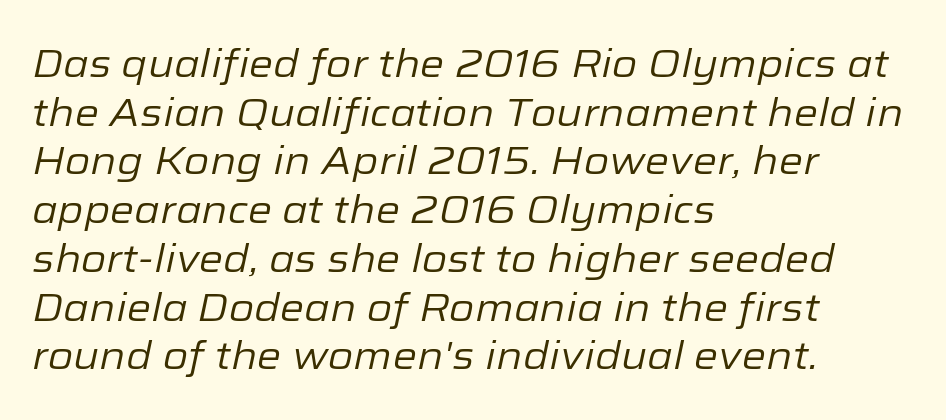
Spacing between characters is what you'd get straight out of the box. The gap between lines stays unmarked. Proportional: the letters do not fall into vertical columns. All the whitespace from short lines collects on the right. The strokes carry an ordinary text weight at most. Does the lettering tilt? It does — this is italic.
